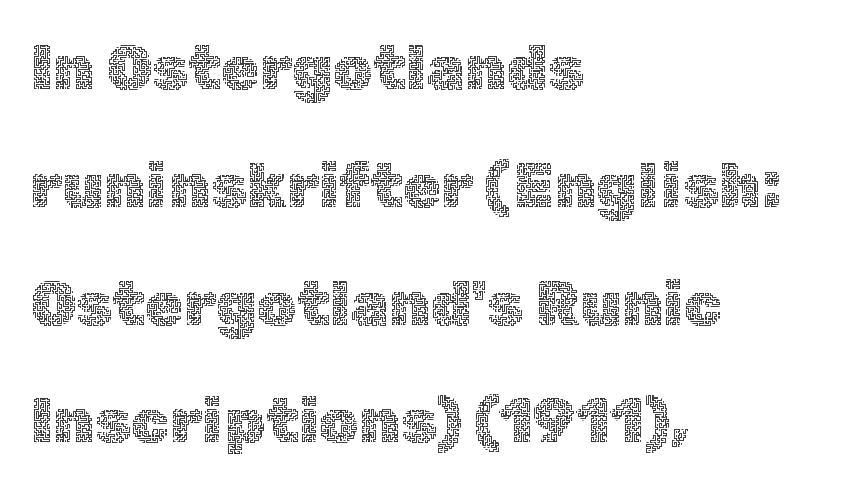
Q: Is the text bold? A: No.
Q: Is the text italic (slanted)? A: No, it is upright.
Q: Is the text underlined? A: No.
Q: How is the paragraph aligned? A: Left-aligned.
Q: Is the spacing between letters normal or unusually wide? A: Normal.
Q: Is the spacing between lines tight, normal or loose? A: Loose.
Q: Width (condensed, normal, or wide)? A: Normal.
Q: x-height? A: Medium.
Q: Monospaced? A: No.
